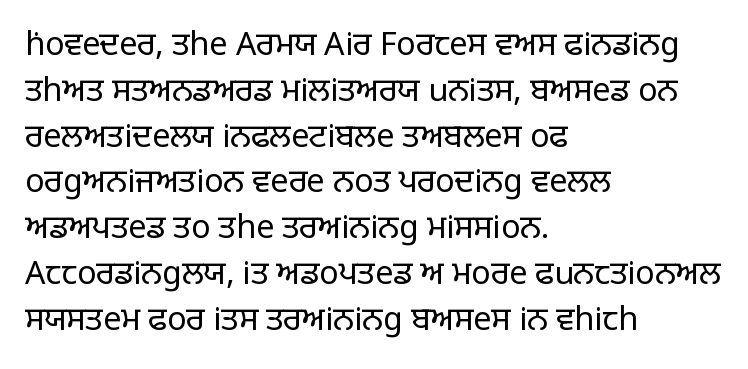
Rule under the text: the space is simply empty. Vertical spacing — default. This sample has the flowing, uneven cadence of proportional lettering. Teacher's note: observe the even left margin — that is flush-left alignment. Summary of weight: not heavy and not bold.
